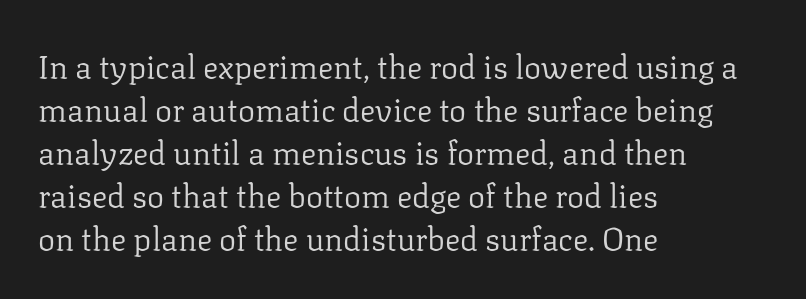
Q: Is the text bold? A: No.
Q: Is the text italic (slanted)? A: No, it is upright.
Q: Is the typeface a serif or a sans-serif typeface? A: Serif.
Q: Is the text underlined? A: No.
Q: How is the paragraph aligned? A: Left-aligned.
Q: Is the spacing between letters normal or unusually wide? A: Normal.
Q: Is the spacing between lines tight, normal or loose? A: Normal.
Q: Width (condensed, normal, or wide)? A: Normal.
Q: Stroke contrast? A: Low.
Q: x-height? A: Medium.
Q: Monospaced? A: No.
